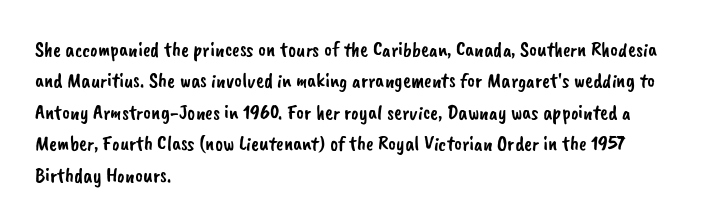
Q: Is the text underlined? A: No.
Q: How is the paragraph aligned? A: Left-aligned.
Q: Is the spacing between letters normal or unusually wide? A: Normal.
Q: Is the spacing between lines tight, normal or loose? A: Normal.
